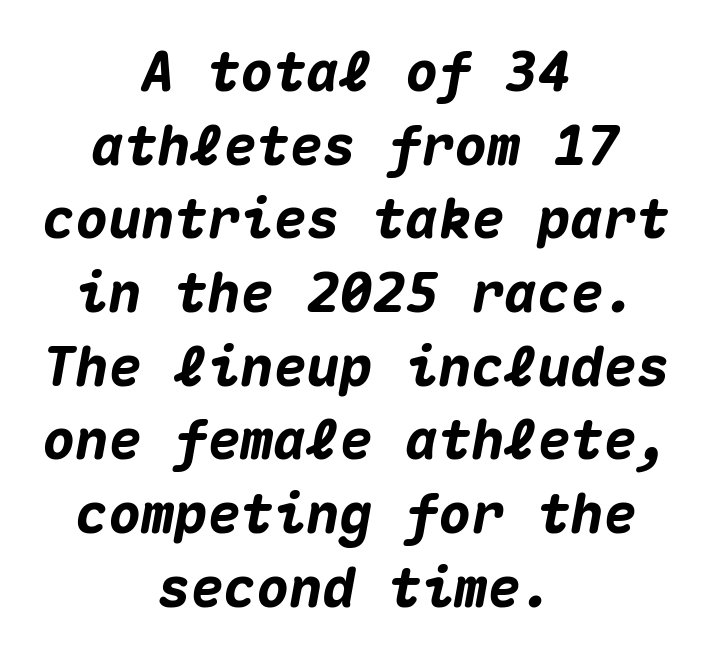
Q: Is the text bold? A: Yes.
Q: Is the text italic (slanted)? A: Yes, it leans right by about 10 degrees.
Q: Is the text underlined? A: No.
Q: How is the paragraph aligned? A: Centered.
Q: Is the spacing between letters normal or unusually wide? A: Normal.
Q: Is the spacing between lines tight, normal or loose? A: Normal.
Q: Width (condensed, normal, or wide)? A: Normal.
Q: Stroke contrast? A: Medium.
Q: x-height? A: Medium.
Q: Monospaced? A: Yes.
